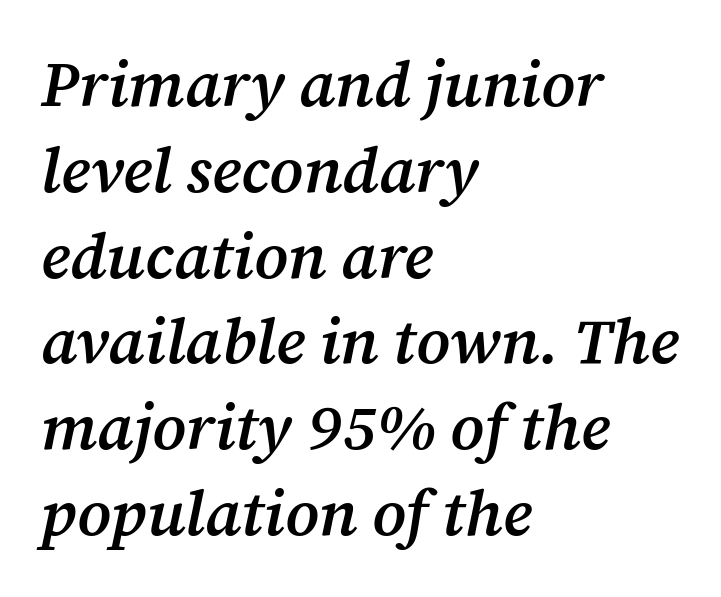
The image shows 64 px semibold serif type, italic (leaning right); set left-aligned, normal line spacing (1.34x), normal letter spacing, not underlined; medium stroke contrast and a medium x-height.
